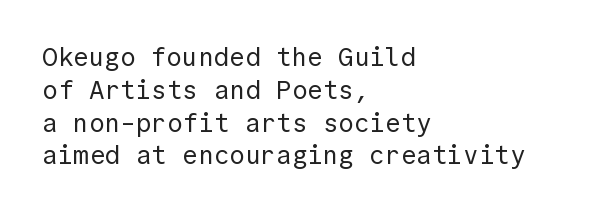
{"italic": "no", "bold": "no", "underline": "no", "align": "left", "line_spacing": "normal", "line_spacing_ratio": 1.26, "letter_spacing": "normal", "letter_spacing_em": 0.0, "glyph_px": 26}
